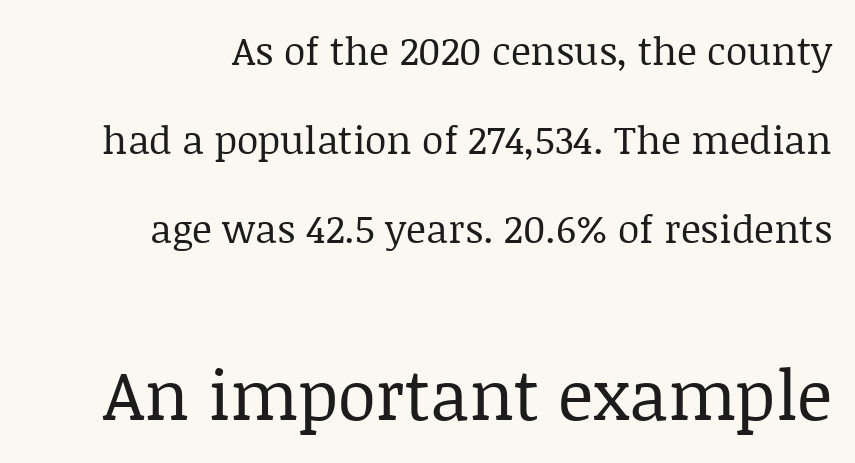
Q: Is the text bold? A: No.
Q: Is the text italic (slanted)? A: No, it is upright.
Q: Is the typeface a serif or a sans-serif typeface? A: Serif.
Q: Is the text underlined? A: No.
Q: How is the paragraph aligned? A: Right-aligned.
Q: Is the spacing between letters normal or unusually wide? A: Normal.
Q: Is the spacing between lines tight, normal or loose? A: Loose.
Q: Which block of text is set in a larger size, the first (top) or the second (bottom)? A: The second (bottom) one.
Q: Width (condensed, normal, or wide)? A: Normal.
Q: Stroke contrast? A: Low.
Q: x-height? A: Large.
Q: Monospaced? A: No.
